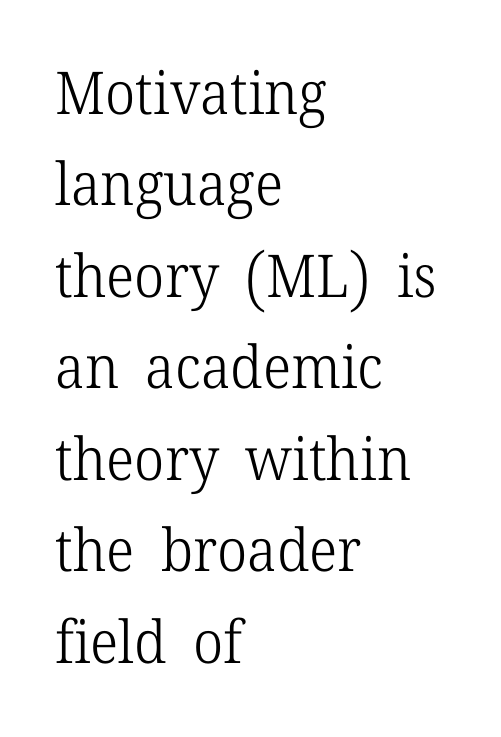
Q: Is the text bold? A: No.
Q: Is the text italic (slanted)? A: No, it is upright.
Q: Is the typeface a serif or a sans-serif typeface? A: Serif.
Q: Is the text underlined? A: No.
Q: How is the paragraph aligned? A: Left-aligned.
Q: Is the spacing between letters normal or unusually wide? A: Normal.
Q: Is the spacing between lines tight, normal or loose? A: Normal.
Q: Width (condensed, normal, or wide)? A: Normal.
Q: Stroke contrast? A: Low.
Q: x-height? A: Medium.
Q: Monospaced? A: No.
